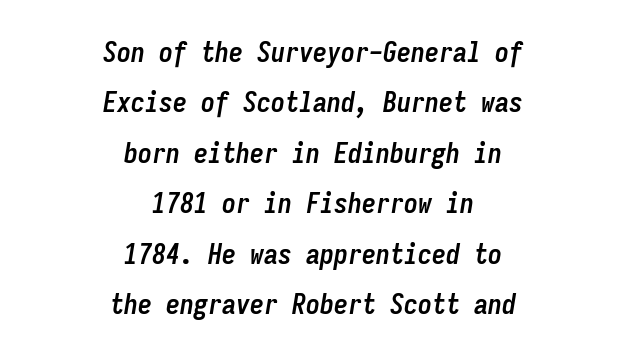
The image shows 28 px semibold, condensed type, italic (leaning right), monospaced; set centered, line spacing 1.8x, normal letter spacing, not underlined; low stroke contrast and a medium x-height.
